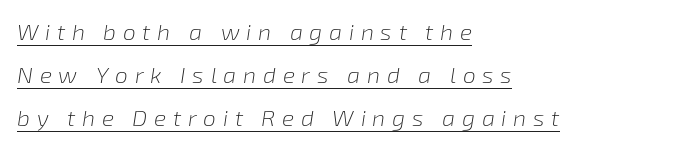
{"italic": "yes", "lean": "right", "slant_degrees": 8, "bold": "no", "underline": "yes", "align": "left", "line_spacing_ratio": 1.88, "letter_spacing": "wide", "letter_spacing_em": 0.29, "glyph_px": 23}
